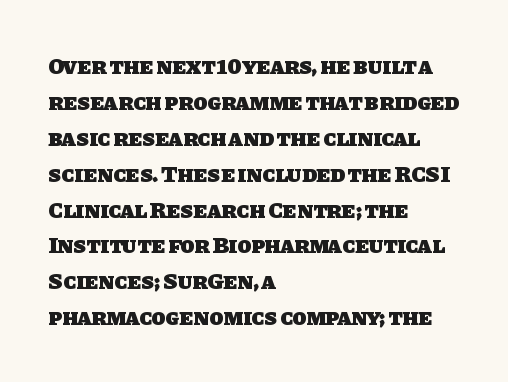
Q: Is the text bold? A: Yes.
Q: Is the text underlined? A: No.
Q: How is the paragraph aligned? A: Left-aligned.
Q: Is the spacing between letters normal or unusually wide? A: Normal.
Q: Is the spacing between lines tight, normal or loose? A: Normal.
